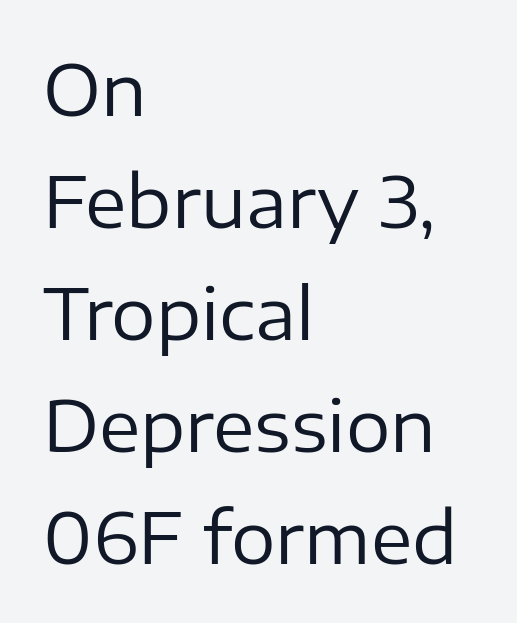
Underline: absent. Spacing verdict: proportional, widths tailored to each character. Tracking value appears to be zero — textbook default spacing. A quiet, ordinary-to-light weight characterises the typeface. Ordinary non-slanted type is in use. How would I describe the line gaps? Plain and ordinary.
